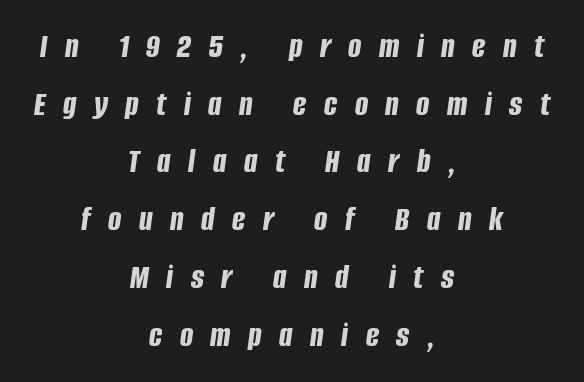
The image shows 35 px bold, condensed type, italic (leaning right); set centered, normal line spacing (1.65x), unusually wide letter spacing (+0.5 em), not underlined; low stroke contrast and a large x-height.
